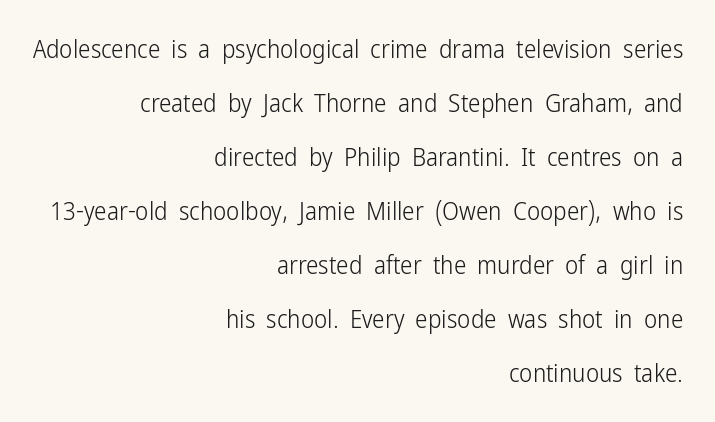
Q: Is the text bold? A: No.
Q: Is the text italic (slanted)? A: No, it is upright.
Q: Is the text underlined? A: No.
Q: How is the paragraph aligned? A: Right-aligned.
Q: Is the spacing between letters normal or unusually wide? A: Normal.
Q: Is the spacing between lines tight, normal or loose? A: Loose.
